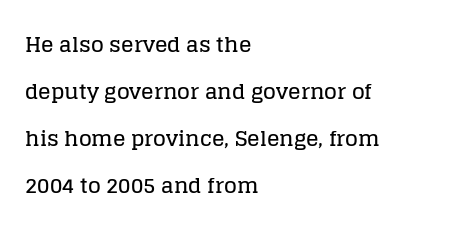
Does the copy run flush right? No — it runs flush left. Observe the ordinary spacing: letters are neighbours, not strangers. Has an underline been added? It has not. The specimen reads as upright at a glance. Summary of vertical rhythm: relaxed, with wide interline spacing.
